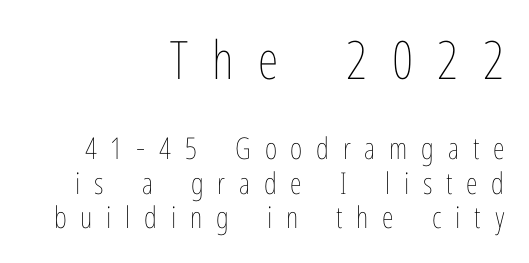
Underline: absent. Nope, not italic — everything's standing straight. The block sitting higher on the canvas is the one with enlarged characters. These lines are set flush right with a ragged left edge. These lines have a slow, spaced-out rhythm from letter to letter. The weight would be labelled regular, book, light, or lighter still.
